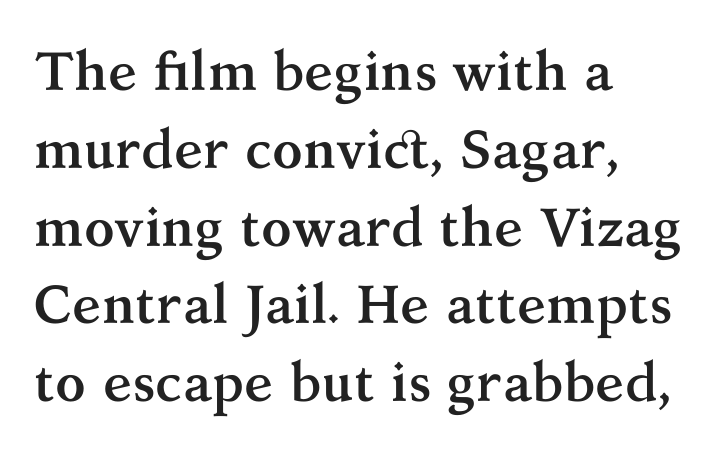
{"serif": "yes", "italic": "no", "bold": "yes", "weight": "semibold", "width": "normal", "stroke_contrast": "medium", "x_height": "medium", "monospaced": "no", "underline": "no", "align": "left", "line_spacing": "normal", "line_spacing_ratio": 1.44, "letter_spacing": "normal", "letter_spacing_em": 0.0, "glyph_px": 54}
